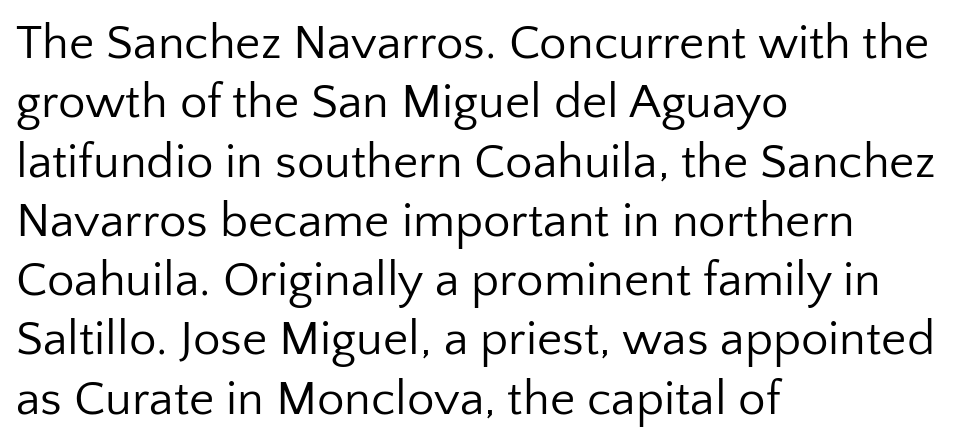
Varying glyph widths throughout — classic text-font behaviour. If you drew a line through each stem, it would be perfectly vertical. Short and long lines alike share a common starting point at left. The strokes carry an ordinary text weight at most. Just letters on the line, the space beneath them empty. This rendering leaves character spacing at its baseline value.
